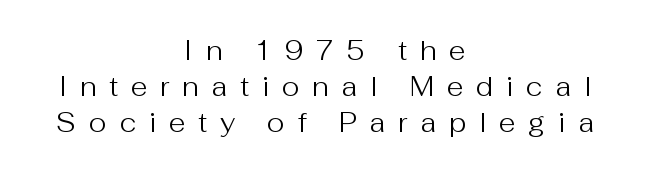
Q: Is the text bold? A: No.
Q: Is the text italic (slanted)? A: No, it is upright.
Q: Is the text underlined? A: No.
Q: How is the paragraph aligned? A: Centered.
Q: Is the spacing between letters normal or unusually wide? A: Unusually wide.
Q: Is the spacing between lines tight, normal or loose? A: Normal.
